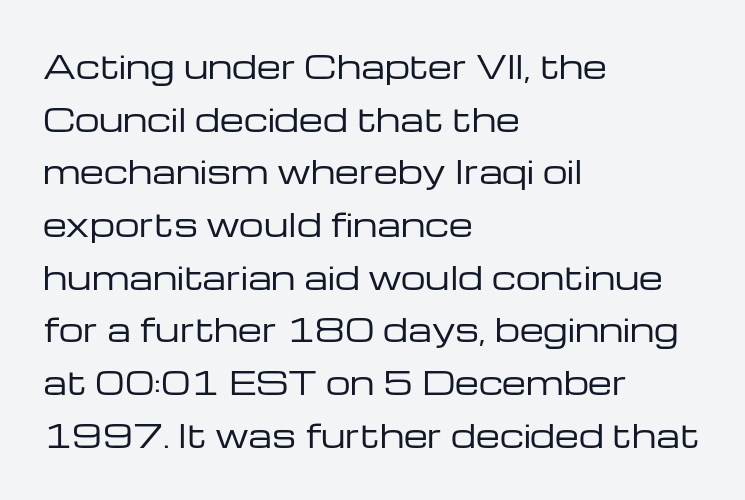
{"serif": "no", "italic": "no", "bold": "no", "weight": "regular", "width": "wide", "stroke_contrast": "low", "x_height": "medium", "monospaced": "no", "underline": "no", "align": "left", "line_spacing": "normal", "line_spacing_ratio": 1.7, "letter_spacing": "normal", "letter_spacing_em": 0.0, "glyph_px": 31}
